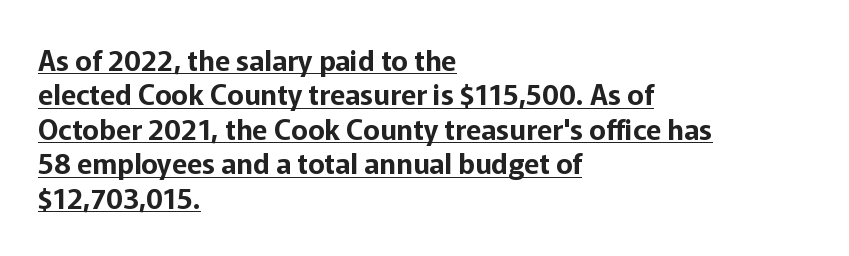
Check where the strokes stop: nothing finishes them off — pure sans. Compared with a centered layout, this one pins lines to the left instead. Default kerning and tracking; the words read as compact shapes. The face used here is proportionally spaced, like ordinary book or web type. This sample carries an underscore along the baseline area. The letters stand straight up with perfectly vertical stems.
